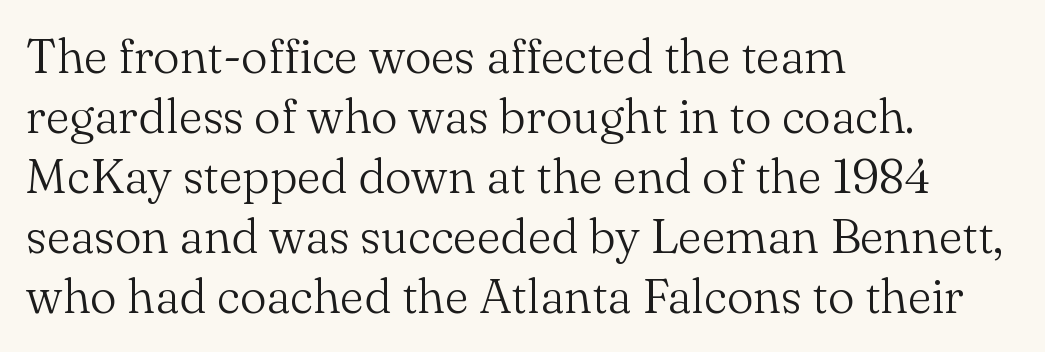
One-word summary of the alignment: left. Do the characters align in a grid? No, the font is proportional. Old-style or modern, the face here clearly has serifs. Quick note: interline space is typical. The typeface has the unassuming heft of standard copy or less.
